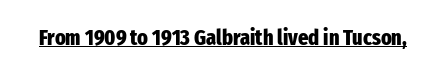
The image shows 22 px bold type, upright; set normal letter spacing, underlined.
